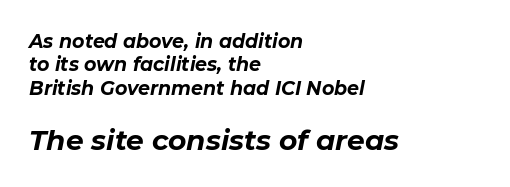
{"italic": "yes", "lean": "right", "slant_degrees": 11, "bold": "yes", "weight": "bold", "width": "normal", "stroke_contrast": "low", "x_height": "medium", "monospaced": "no", "underline": "no", "align": "left", "line_spacing_ratio": 1.23, "letter_spacing": "normal", "letter_spacing_em": 0.0, "larger_block": "second", "size_ratio": 1.47, "glyph_px": 28}
